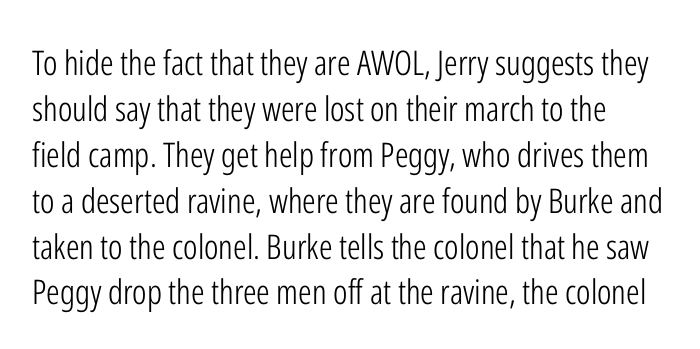
Whoever set this chose a conventional vertical rhythm. Here the designer chose a conventional face with non-uniform glyph widths. Stroke thickness stays within the range of a standard reading face or lighter. Spacing between characters is what you'd get straight out of the box. Nope, no serifs anywhere on these letters. The specimen reads as upright at a glance.
